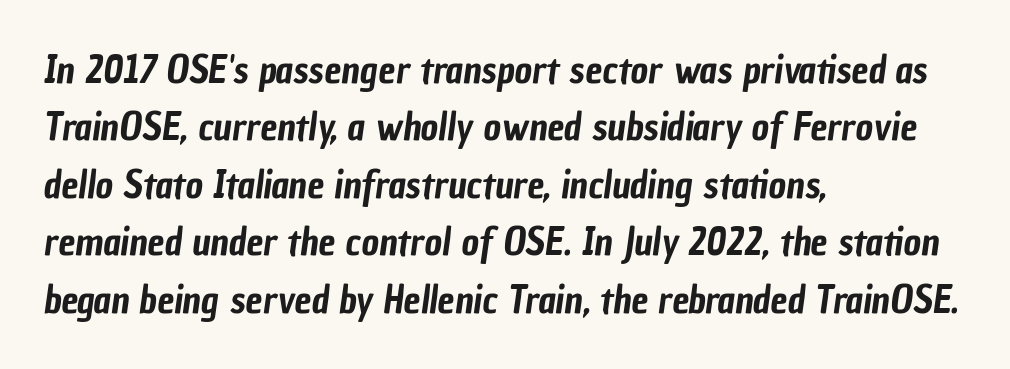
{"serif": "no", "width": "condensed", "stroke_contrast": "low", "x_height": "medium", "monospaced": "no", "underline": "no", "align": "left", "line_spacing": "normal", "line_spacing_ratio": 1.51, "letter_spacing": "normal", "letter_spacing_em": 0.0, "glyph_px": 38}
